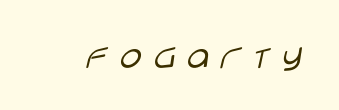
A light-to-regular cut is what we see here. Unmarked baselines from the first word to the last. Each letter keeps its own natural width here, so spacing adapts to shape. Does the type have serifs? No, each stem ends abruptly.
